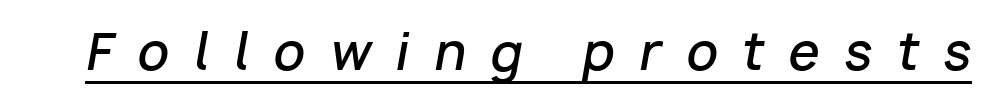
A fair bit of extra ink — the face is semibold, not bold. Between one letter and the next there's a generous, obvious gap. If you drew a line through each stem, it would be angled. Note the varied advance widths — an 'i' is clearly narrower than an 'm'.
